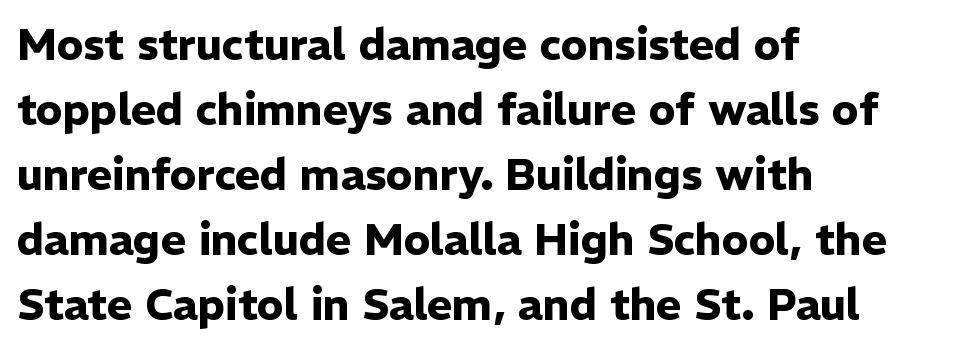
Honestly, the row spacing looks completely unremarkable. Layout note: lines flush left. A roman cut, with each character standing at attention. Compared with an ordinary text face, these strokes are far heavier — a full bold. In terms of letterspacing, this is plain default setting. Do the characters align in a grid? No, the font is proportional.
